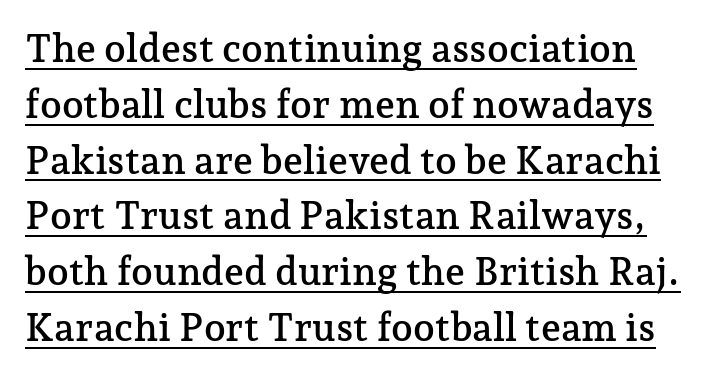
{"serif": "yes", "italic": "no", "width": "normal", "stroke_contrast": "low", "x_height": "medium", "monospaced": "no", "underline": "yes", "line_spacing": "normal", "line_spacing_ratio": 1.43, "letter_spacing": "normal", "letter_spacing_em": 0.0, "glyph_px": 39}
